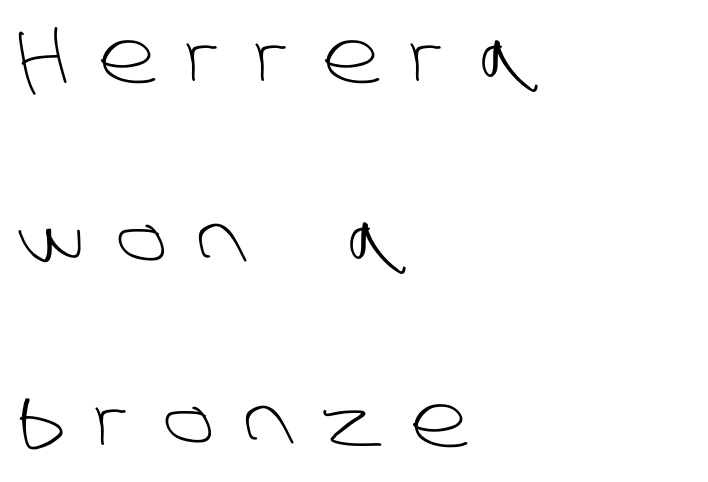
The image shows 73 px light sans-serif type; set left-aligned, loose line spacing (2.49x), unusually wide letter spacing (+0.42 em), not underlined; low stroke contrast and a large x-height.
